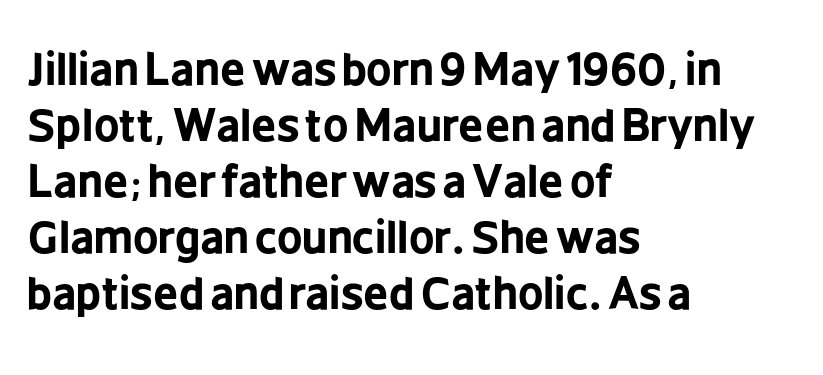
The image shows 44 px bold, condensed sans-serif type, upright; set left-aligned, normal line spacing (1.27x), normal letter spacing, not underlined; low stroke contrast and a medium x-height.
